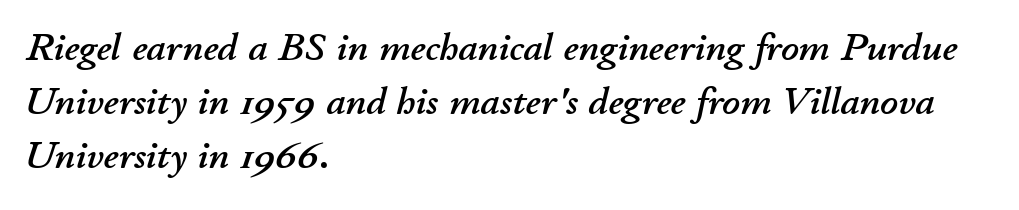
If you drew a ruler down the left edge, every line would touch it. You can tell it's italic because the verticals aren't actually vertical. Here the designer chose a conventional face with non-uniform glyph widths. The leading is moderate, giving the passage an even texture.
